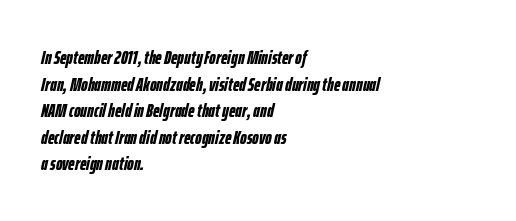
Q: Is the text bold? A: Yes.
Q: Is the text italic (slanted)? A: Yes, it leans right by about 12 degrees.
Q: Is the text underlined? A: No.
Q: How is the paragraph aligned? A: Left-aligned.
Q: Is the spacing between letters normal or unusually wide? A: Normal.
Q: Is the spacing between lines tight, normal or loose? A: Normal.
